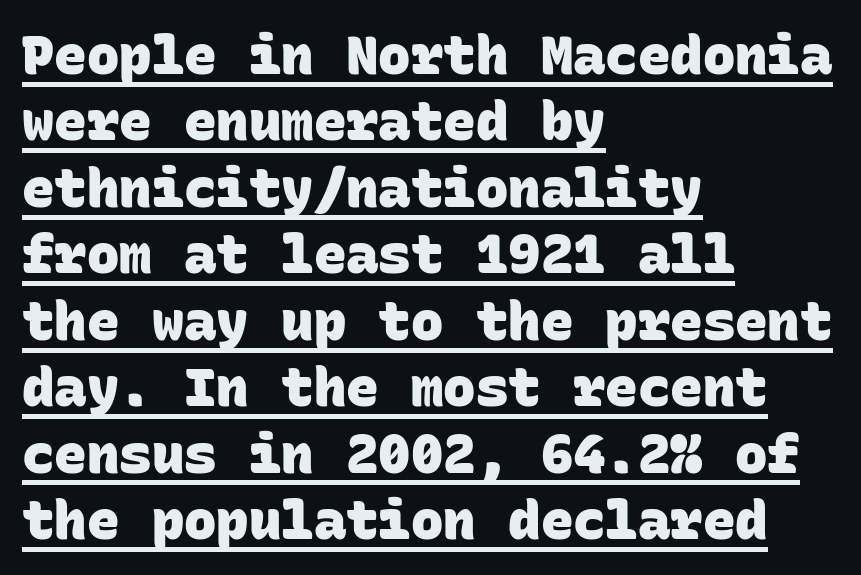
{"serif": "no", "bold": "yes", "weight": "heavy", "width": "normal", "stroke_contrast": "low", "x_height": "large", "monospaced": "yes", "underline": "yes", "align": "left", "line_spacing_ratio": 1.23, "letter_spacing": "normal", "letter_spacing_em": 0.0, "glyph_px": 54}
